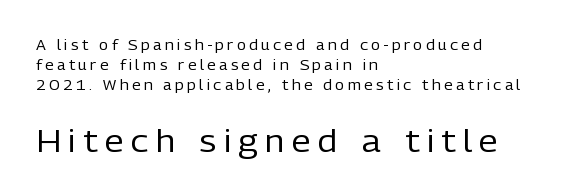
The image shows 31 px regular-weight sans-serif type, upright; set left-aligned, normal line spacing (1.44x), unusually wide letter spacing (+0.24 em), not underlined; the second (bottom) block is 2.21x larger; low stroke contrast and a medium x-height.
